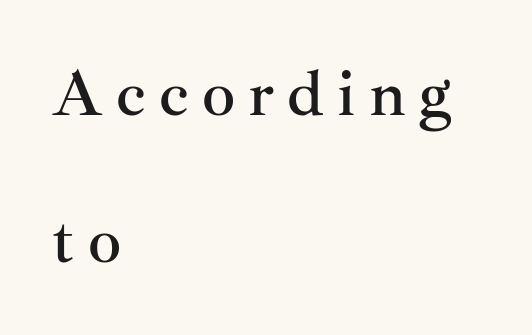
What stands out about the letter spacing? Its width — letters are far apart. How would I describe the line gaps? Wide and relaxed. The string is rendered with underlining switched off. A serif font was chosen for this passage. This sample uses an upright cut, with every glyph sitting square on the baseline.
